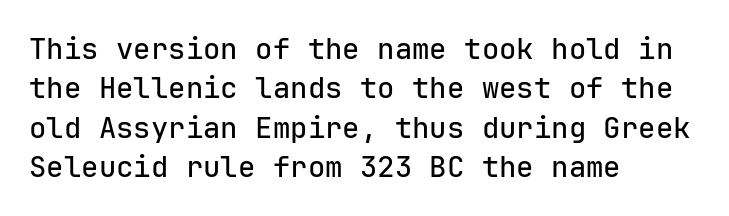
The image shows 29 px sans-serif type, upright, monospaced; set left-aligned, normal line spacing (1.36x), normal letter spacing, not underlined; low stroke contrast and a medium x-height.
